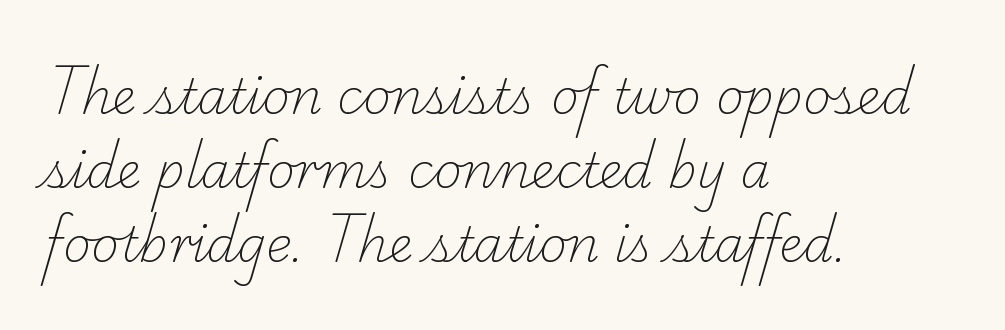
The image shows 48 px light serif type; set left-aligned, normal line spacing (1.54x), normal letter spacing, not underlined; low stroke contrast and a small x-height.
